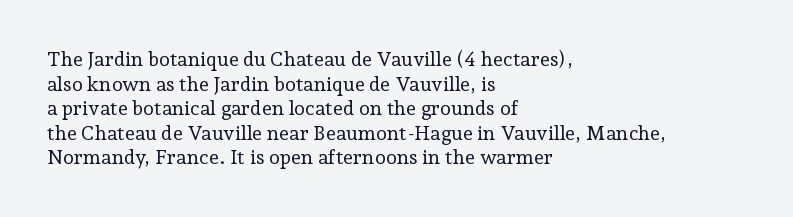
{"italic": "no", "bold": "no", "underline": "no", "align": "left", "line_spacing_ratio": 1.23, "letter_spacing": "normal", "letter_spacing_em": 0.0, "glyph_px": 20}
